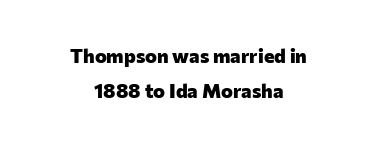
The image shows 20 px bold type, upright; set centered, line spacing 1.75x, normal letter spacing, not underlined.
